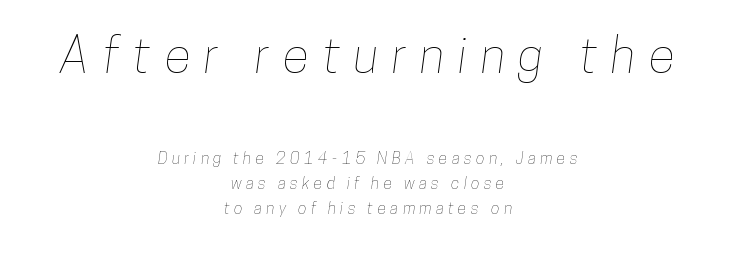
The image shows 49 px condensed type; set centered, normal line spacing (1.57x), unusually wide letter spacing (+0.28 em), not underlined; the first (top) block is 3.06x larger; low stroke contrast and a medium x-height.
